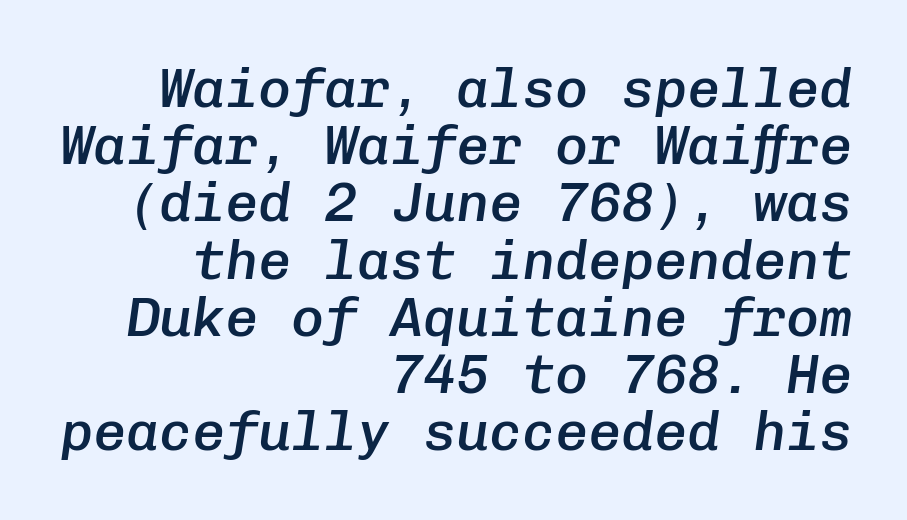
Q: Is the text bold? A: Semi-bold.
Q: Is the text italic (slanted)? A: Yes, it leans right by about 8 degrees.
Q: Is the text underlined? A: No.
Q: How is the paragraph aligned? A: Right-aligned.
Q: Is the spacing between letters normal or unusually wide? A: Normal.
Q: Is the spacing between lines tight, normal or loose? A: Tight.
Q: Width (condensed, normal, or wide)? A: Normal.
Q: Stroke contrast? A: Low.
Q: x-height? A: Medium.
Q: Monospaced? A: Yes.
